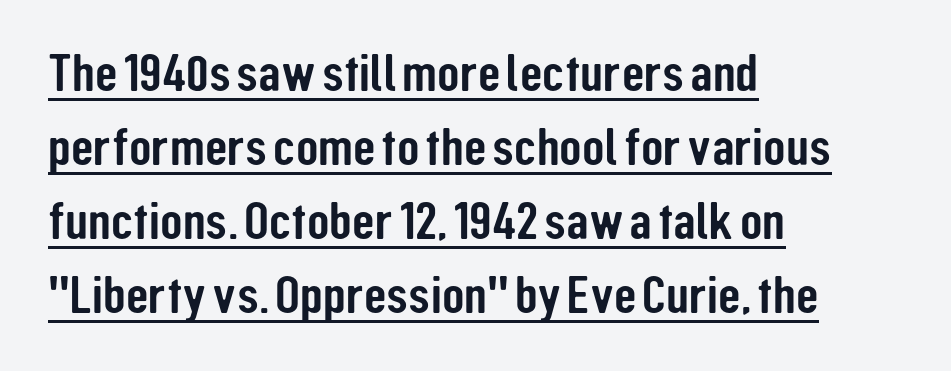
Q: Is the text italic (slanted)? A: No, it is upright.
Q: Is the typeface a serif or a sans-serif typeface? A: Sans-serif.
Q: Is the text underlined? A: Yes.
Q: How is the paragraph aligned? A: Left-aligned.
Q: Is the spacing between letters normal or unusually wide? A: Normal.
Q: Is the spacing between lines tight, normal or loose? A: Normal.
Q: Width (condensed, normal, or wide)? A: Condensed.
Q: Stroke contrast? A: Low.
Q: x-height? A: Medium.
Q: Monospaced? A: No.
